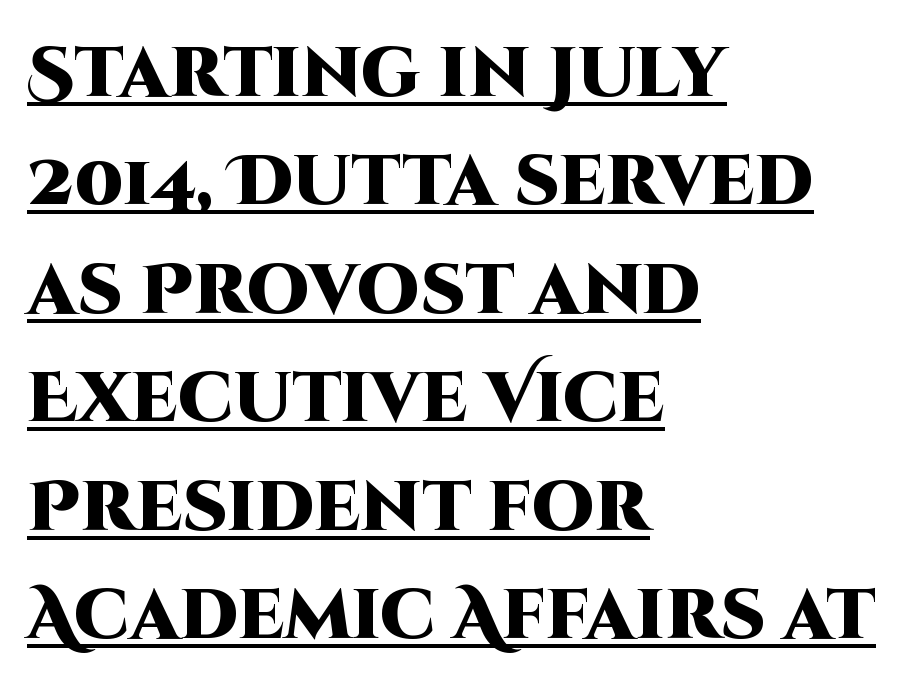
Caption: multi-line text, flush left, ragged right. The space between consecutive lines is moderate. It's the straight-up-and-down kind of type. The rendering uses natural spacing where letterforms have individual widths.
